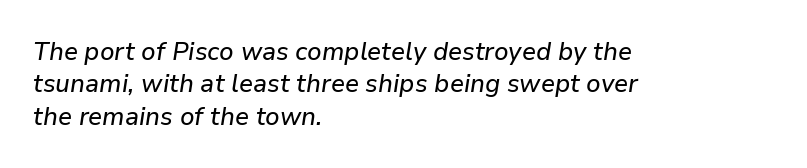
{"italic": "yes", "lean": "right", "slant_degrees": 9, "underline": "no", "align": "left", "line_spacing": "normal", "line_spacing_ratio": 1.25, "letter_spacing": "normal", "letter_spacing_em": 0.0, "glyph_px": 26}
